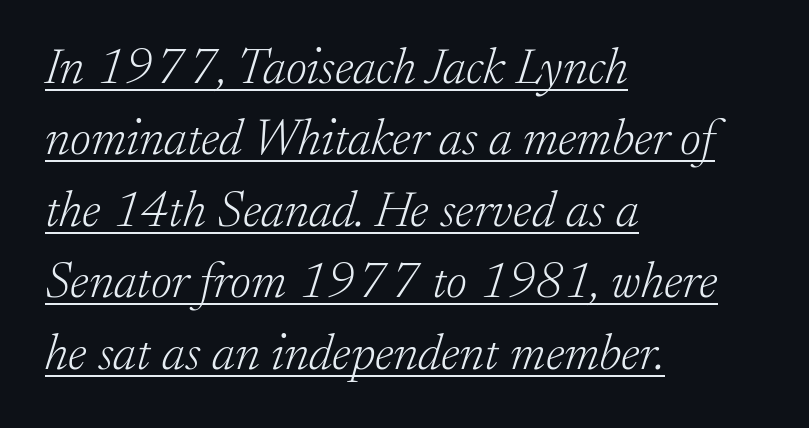
The letters advance in unequal steps, a hallmark of proportional type. Inter-character spacing is left at the font's built-in metrics. A quiet, ordinary-to-light weight characterises the typeface. A serif font was chosen for this passage. The compositor pushed each line to the left boundary. Has an underline been added? It has.
